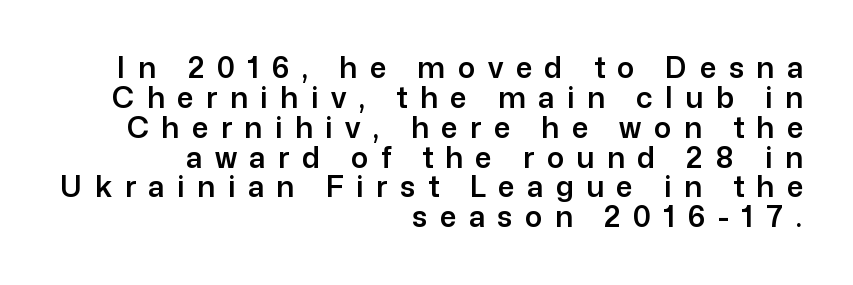
The image shows 29 px sans-serif type, upright; set right-aligned, tight line spacing (1.03x), unusually wide letter spacing (+0.43 em), not underlined; low stroke contrast and a medium x-height.
